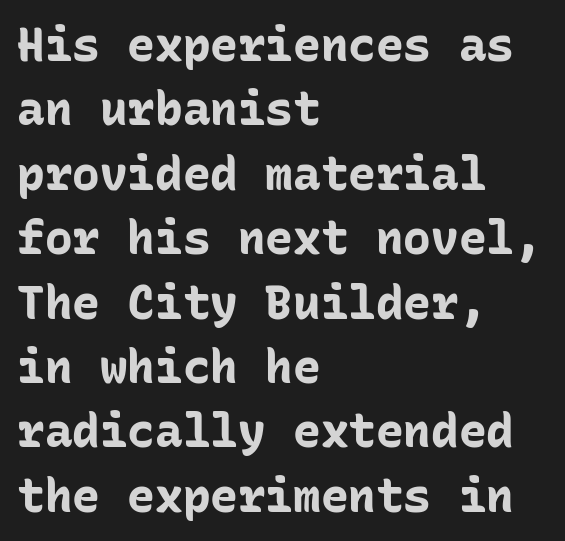
The image shows 46 px bold sans-serif type, upright, monospaced; set left-aligned, normal line spacing (1.4x), normal letter spacing, not underlined; low stroke contrast and a medium x-height.
